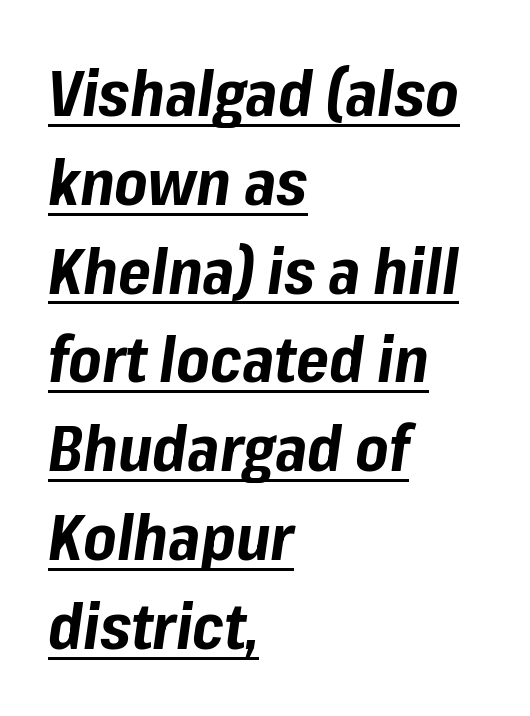
Q: Is the text bold? A: Yes.
Q: Is the text italic (slanted)? A: Yes, it leans right by about 8 degrees.
Q: Is the text underlined? A: Yes.
Q: How is the paragraph aligned? A: Left-aligned.
Q: Is the spacing between letters normal or unusually wide? A: Normal.
Q: Is the spacing between lines tight, normal or loose? A: Normal.
Q: Width (condensed, normal, or wide)? A: Normal.
Q: Stroke contrast? A: Low.
Q: x-height? A: Medium.
Q: Monospaced? A: No.
